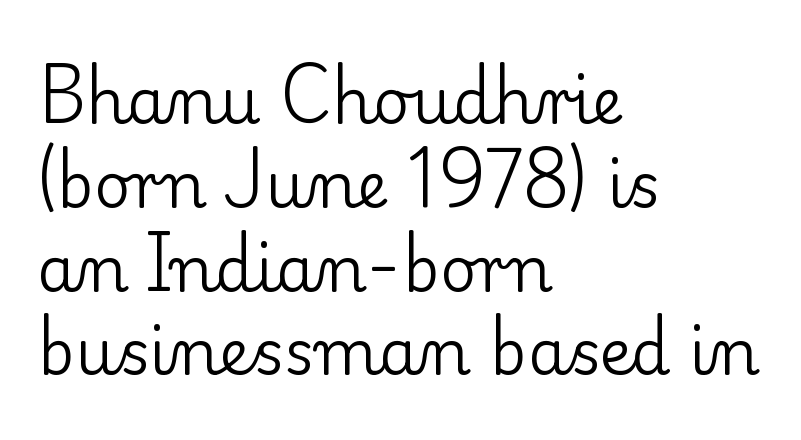
{"serif": "yes", "italic": "no", "bold": "no", "weight": "regular", "width": "normal", "stroke_contrast": "low", "x_height": "small", "monospaced": "no", "underline": "no", "align": "left", "line_spacing": "normal", "line_spacing_ratio": 1.33, "letter_spacing": "normal", "letter_spacing_em": 0.0, "glyph_px": 63}
